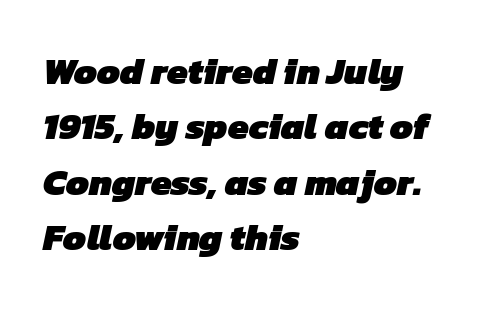
The image shows 37 px heavy sans-serif type; set left-aligned, normal line spacing (1.5x), normal letter spacing, not underlined; low stroke contrast and a medium x-height.
